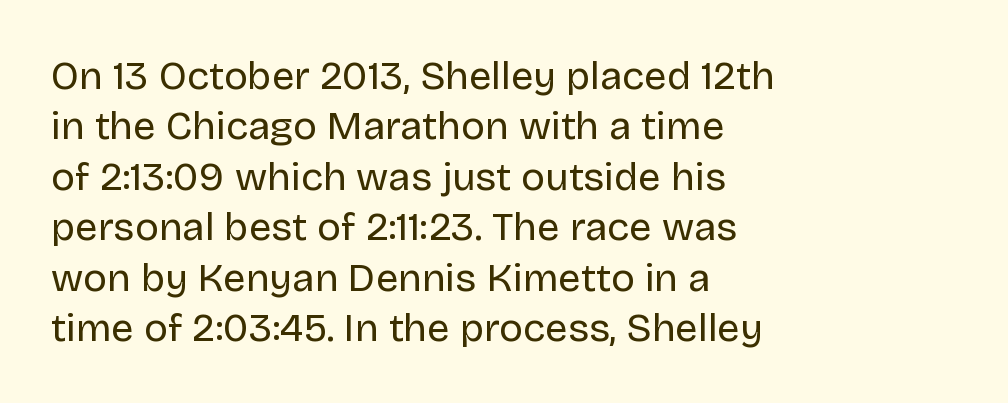
The image shows 40 px regular-weight sans-serif type, upright; set left-aligned, normal line spacing (1.26x), normal letter spacing, not underlined; low stroke contrast and a large x-height.
